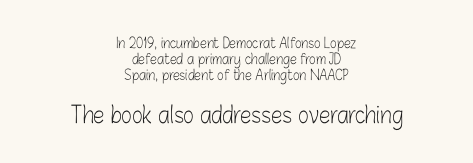
{"italic": "no", "bold": "no", "underline": "no", "align": "center", "line_spacing": "tight", "line_spacing_ratio": 1.13, "letter_spacing": "normal", "letter_spacing_em": 0.0, "larger_block": "second", "size_ratio": 1.64, "glyph_px": 23}
